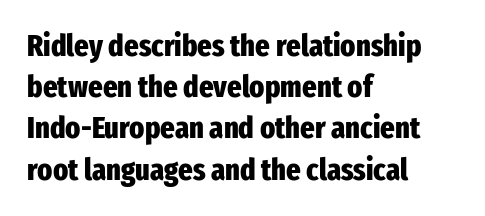
{"serif": "no", "italic": "no", "bold": "yes", "weight": "heavy", "width": "condensed", "stroke_contrast": "low", "x_height": "medium", "monospaced": "no", "underline": "no", "align": "left", "line_spacing": "normal", "line_spacing_ratio": 1.33, "letter_spacing": "normal", "letter_spacing_em": 0.0, "glyph_px": 31}
